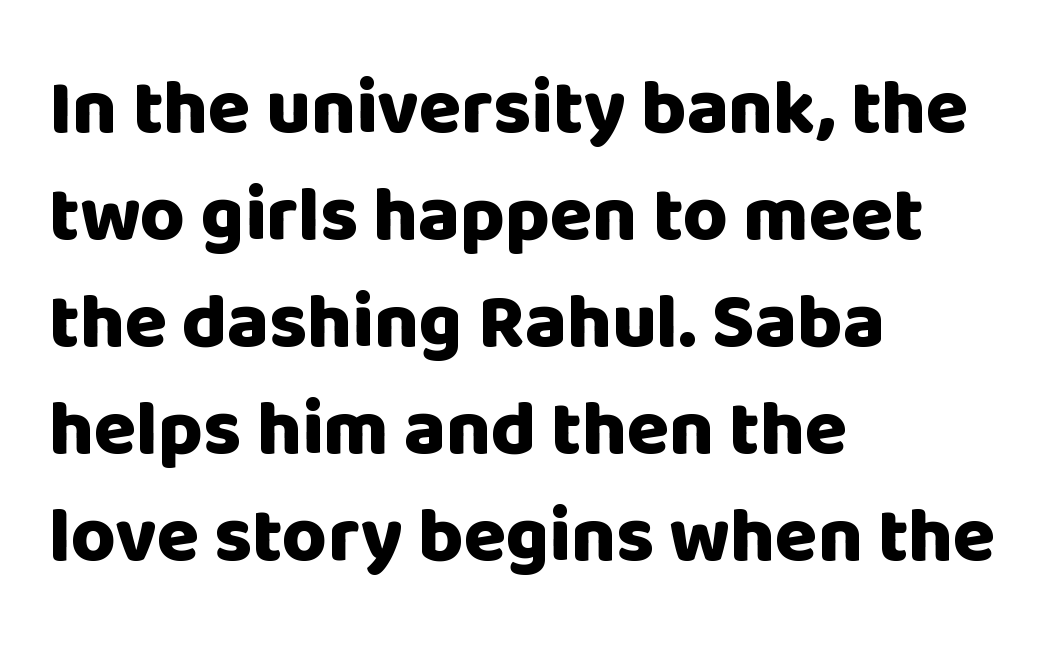
{"serif": "no", "italic": "no", "bold": "yes", "weight": "heavy", "width": "normal", "stroke_contrast": "low", "x_height": "large", "monospaced": "no", "underline": "no", "align": "left", "line_spacing": "normal", "line_spacing_ratio": 1.39, "letter_spacing": "normal", "letter_spacing_em": 0.0, "glyph_px": 77}
